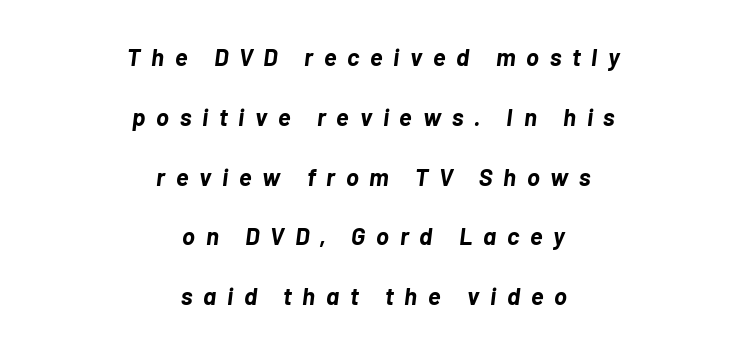
The image shows 24 px bold type, italic (leaning right); set centered, loose line spacing (2.49x), unusually wide letter spacing (+0.45 em), not underlined.
